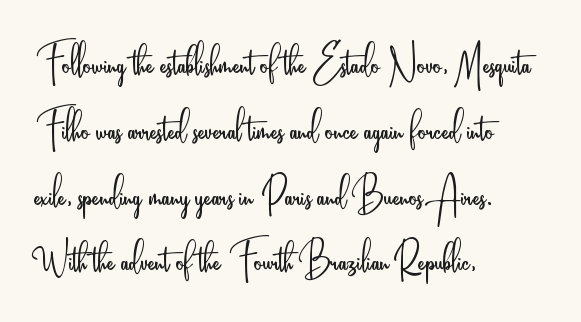
Q: Is the text bold? A: No.
Q: Is the typeface a serif or a sans-serif typeface? A: Sans-serif.
Q: Is the text underlined? A: No.
Q: How is the paragraph aligned? A: Left-aligned.
Q: Is the spacing between letters normal or unusually wide? A: Normal.
Q: Is the spacing between lines tight, normal or loose? A: Normal.
Q: Width (condensed, normal, or wide)? A: Condensed.
Q: Stroke contrast? A: Low.
Q: x-height? A: Small.
Q: Monospaced? A: No.
